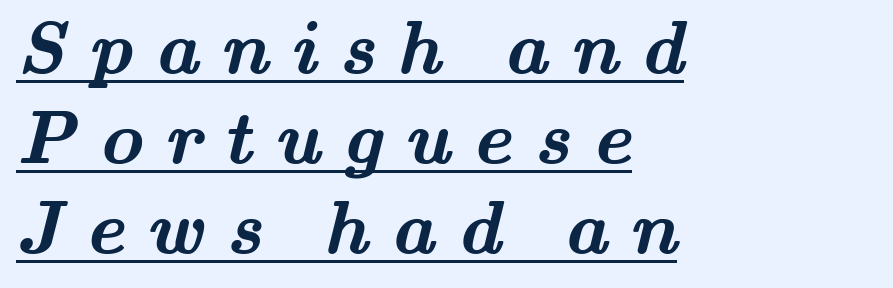
The image shows 75 px semibold, wide serif type; set left-aligned, line spacing 1.2x, unusually wide letter spacing (+0.29 em), underlined; medium stroke contrast and a small x-height.
